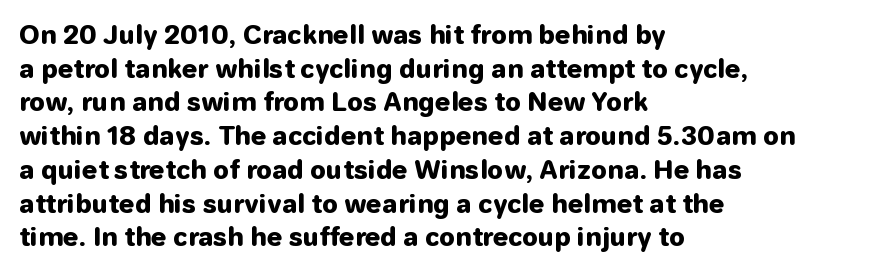
Q: Is the text bold? A: Yes.
Q: Is the text italic (slanted)? A: No, it is upright.
Q: Is the text underlined? A: No.
Q: How is the paragraph aligned? A: Left-aligned.
Q: Is the spacing between letters normal or unusually wide? A: Normal.
Q: Is the spacing between lines tight, normal or loose? A: Normal.
